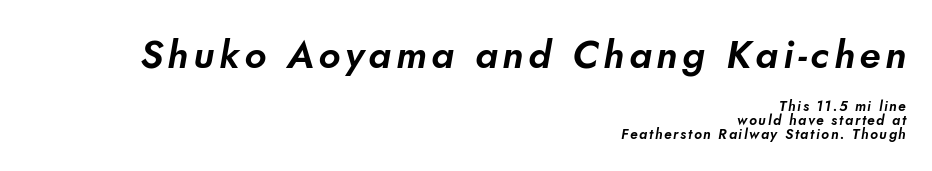
In this sample the first text group is rendered at the bigger scale. Leftover space on each line is placed entirely before the opening word. Here the designer chose a conventional face with non-uniform glyph widths. This rendering features lettering with no underline. The font family rendered here belongs to the sans-serif group.
